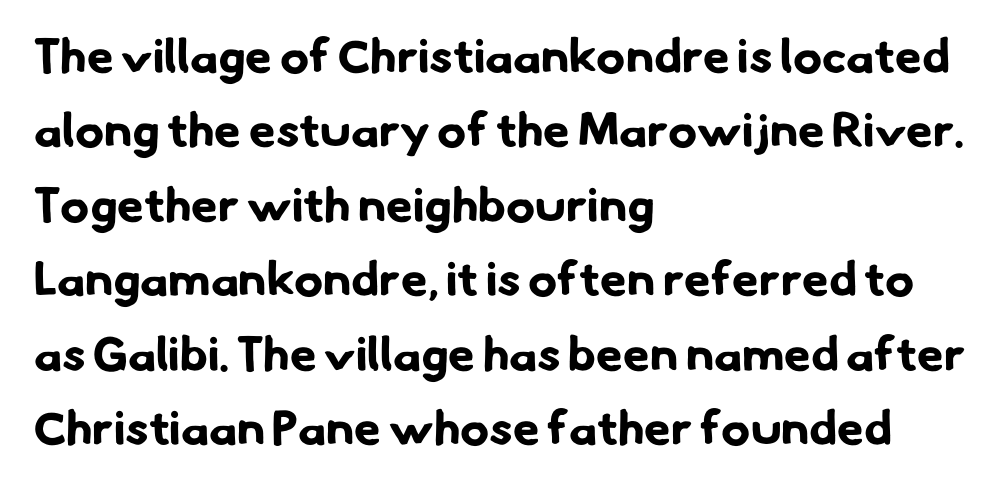
The image shows 48 px bold sans-serif type; set left-aligned, normal line spacing (1.55x), normal letter spacing, not underlined; low stroke contrast and a small x-height.
